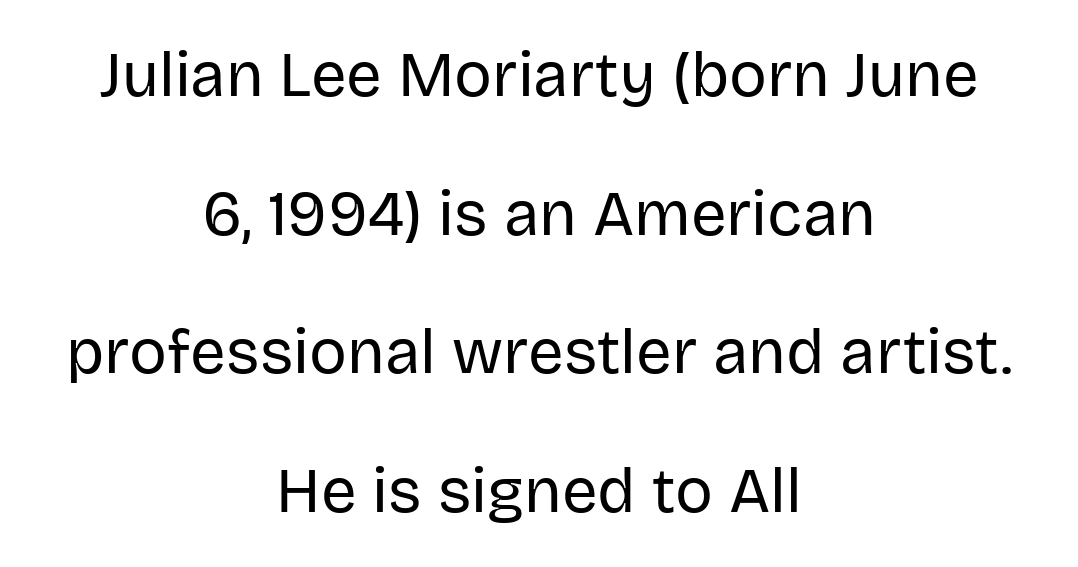
The image shows 63 px regular-weight sans-serif type, upright; set centered, loose line spacing (2.2x), normal letter spacing, not underlined; low stroke contrast and a large x-height.
